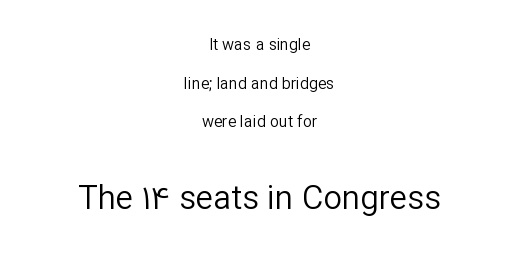
Q: Is the text bold? A: No.
Q: Is the text italic (slanted)? A: No, it is upright.
Q: Is the typeface a serif or a sans-serif typeface? A: Sans-serif.
Q: Is the text underlined? A: No.
Q: How is the paragraph aligned? A: Centered.
Q: Is the spacing between letters normal or unusually wide? A: Normal.
Q: Is the spacing between lines tight, normal or loose? A: Loose.
Q: Which block of text is set in a larger size, the first (top) or the second (bottom)? A: The second (bottom) one.
Q: Width (condensed, normal, or wide)? A: Normal.
Q: Stroke contrast? A: Low.
Q: x-height? A: Medium.
Q: Monospaced? A: No.
